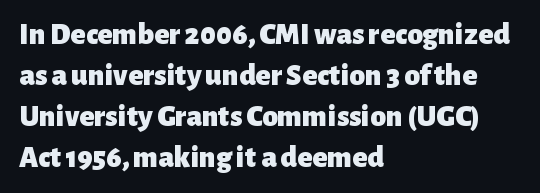
Do the characters align in a grid? No, the font is proportional. Classification — sans serif. Emphasis by weight is at full strength: bold. Summary of vertical rhythm: regular, with standard interline spacing.
